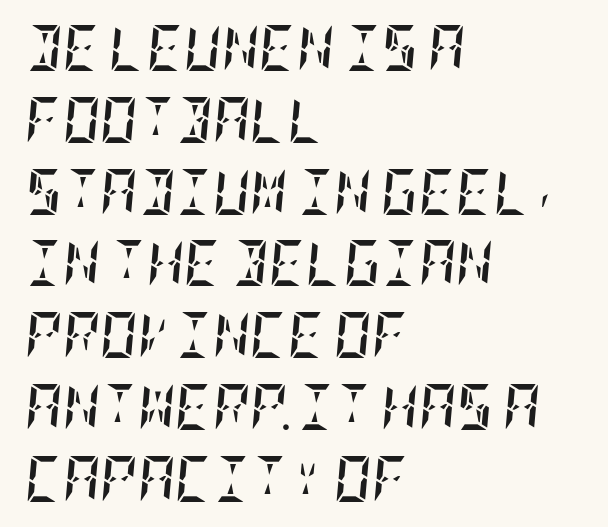
{"italic": "yes", "lean": "right", "slant_degrees": 5, "bold": "yes", "weight": "semibold", "width": "condensed", "stroke_contrast": "low", "x_height": "large", "underline": "no", "align": "left", "line_spacing": "normal", "line_spacing_ratio": 1.56, "letter_spacing": "normal", "letter_spacing_em": 0.0, "glyph_px": 46}
